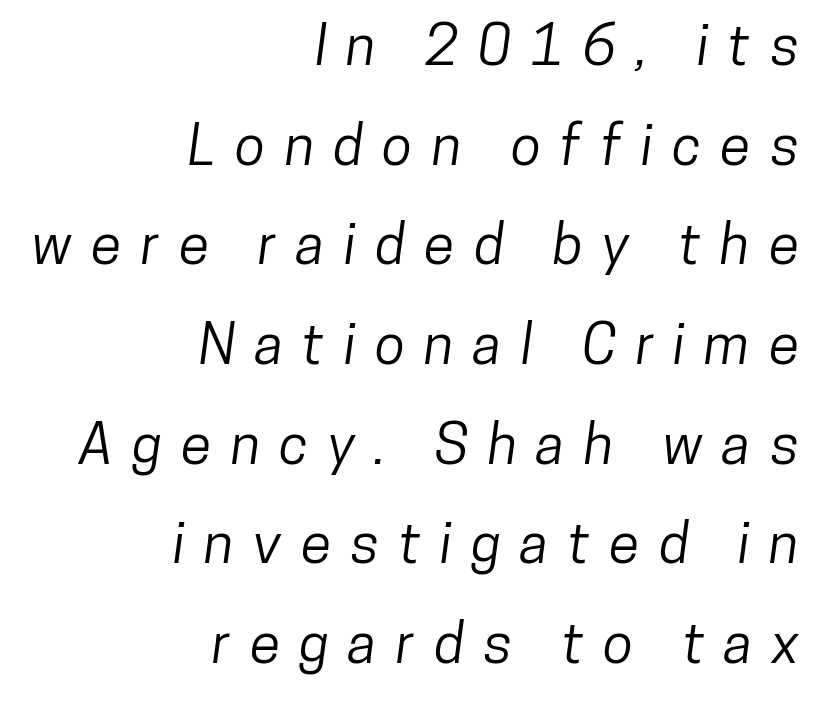
The image shows 56 px condensed sans-serif type; set right-aligned, line spacing 1.78x, unusually wide letter spacing (+0.34 em), not underlined; low stroke contrast and a medium x-height.
